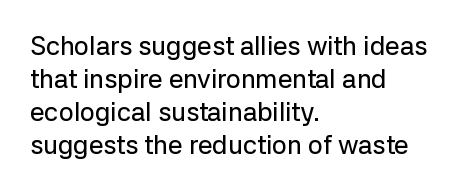
Q: Is the text italic (slanted)? A: No, it is upright.
Q: Is the text underlined? A: No.
Q: How is the paragraph aligned? A: Left-aligned.
Q: Is the spacing between letters normal or unusually wide? A: Normal.
Q: Is the spacing between lines tight, normal or loose? A: Normal.
